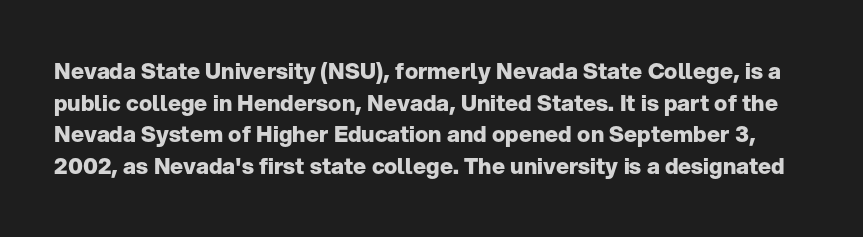
Q: Is the text bold? A: Yes.
Q: Is the text italic (slanted)? A: No, it is upright.
Q: Is the text underlined? A: No.
Q: Is the spacing between letters normal or unusually wide? A: Normal.
Q: Is the spacing between lines tight, normal or loose? A: Normal.
